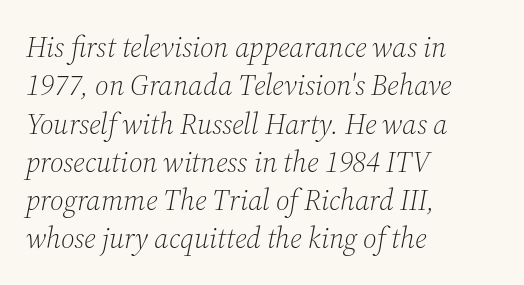
Q: Is the text bold? A: No.
Q: Is the text italic (slanted)? A: Yes, it leans right by about 12 degrees.
Q: Is the typeface a serif or a sans-serif typeface? A: Serif.
Q: Is the text underlined? A: No.
Q: How is the paragraph aligned? A: Left-aligned.
Q: Is the spacing between letters normal or unusually wide? A: Normal.
Q: Is the spacing between lines tight, normal or loose? A: Normal.
Q: Width (condensed, normal, or wide)? A: Normal.
Q: Stroke contrast? A: Medium.
Q: x-height? A: Medium.
Q: Monospaced? A: No.
